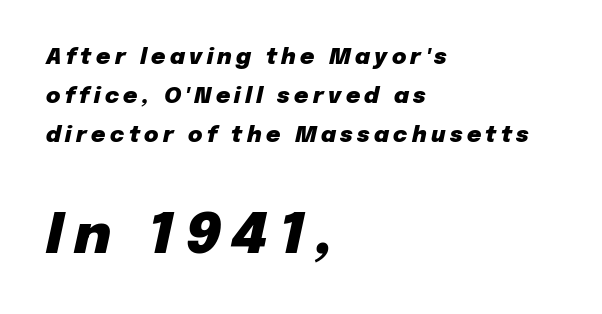
Q: Is the text bold? A: Yes.
Q: Is the text italic (slanted)? A: Yes, it leans right by about 12 degrees.
Q: Is the text underlined? A: No.
Q: How is the paragraph aligned? A: Left-aligned.
Q: Is the spacing between letters normal or unusually wide? A: Unusually wide.
Q: Which block of text is set in a larger size, the first (top) or the second (bottom)? A: The second (bottom) one.
Q: Width (condensed, normal, or wide)? A: Normal.
Q: Stroke contrast? A: Low.
Q: x-height? A: Medium.
Q: Monospaced? A: No.
